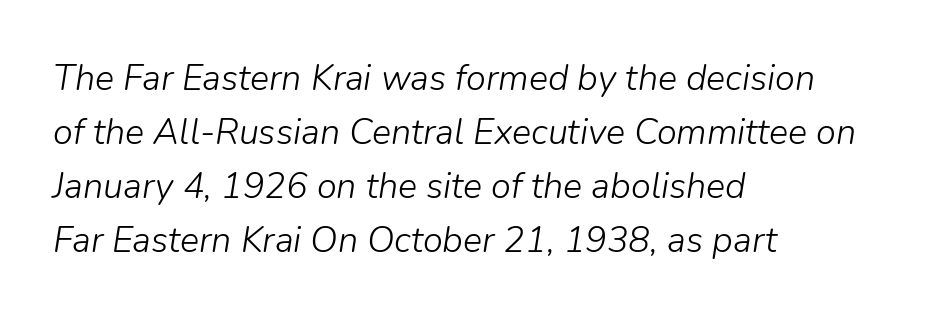
{"italic": "yes", "lean": "right", "slant_degrees": 9, "bold": "no", "weight": "light", "width": "normal", "stroke_contrast": "low", "x_height": "medium", "monospaced": "no", "underline": "no", "align": "left", "line_spacing": "normal", "line_spacing_ratio": 1.5, "letter_spacing": "normal", "letter_spacing_em": 0.0, "glyph_px": 36}
